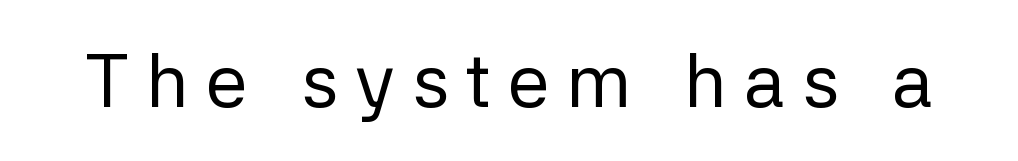
{"serif": "no", "italic": "no", "bold": "no", "weight": "regular", "width": "normal", "stroke_contrast": "low", "x_height": "medium", "monospaced": "no", "underline": "no", "letter_spacing": "wide", "letter_spacing_em": 0.23, "glyph_px": 75}
